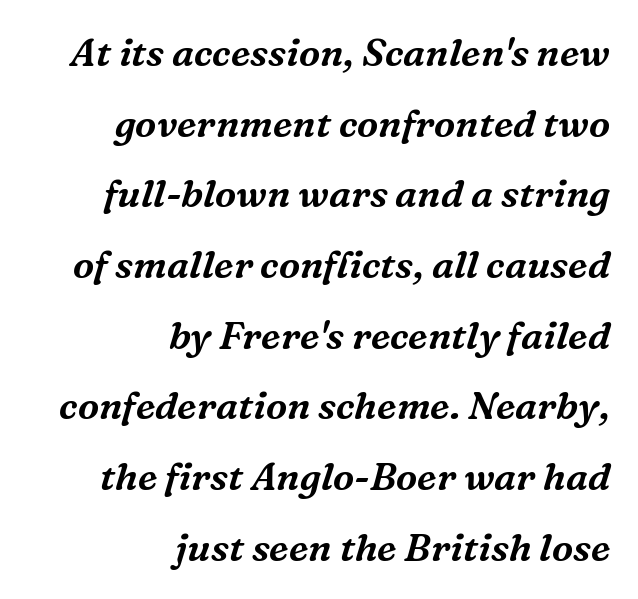
I'd call this a serif setting — the letters wear small feet. The space beneath each line is pristine and unruled. The horizontal fit of the characters is conventional and even. The lettering tilts uniformly, giving the passage an italic look. You could not count columns in this text — the font is proportionally spaced.
